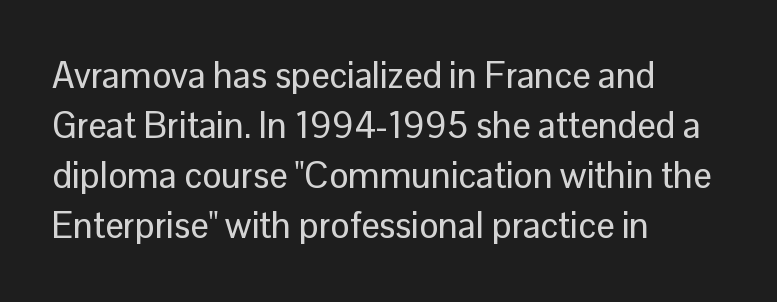
Honestly, the letter spacing is just normal — you wouldn't notice it. What kind of face is this? One without serifs — a sans. When letters stand straight like this, we call the style roman or upright. Rows of type keep a routine distance in the vertical direction.
